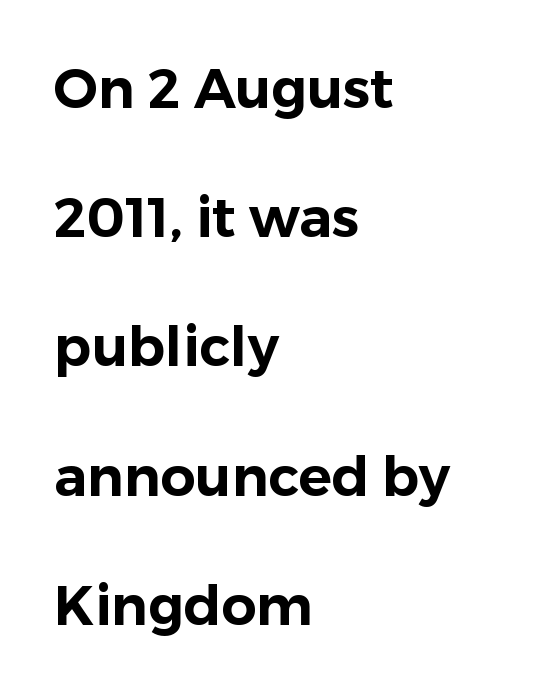
{"serif": "no", "italic": "no", "width": "normal", "stroke_contrast": "low", "x_height": "medium", "monospaced": "no", "underline": "no", "align": "left", "line_spacing": "loose", "line_spacing_ratio": 2.35, "letter_spacing": "normal", "letter_spacing_em": 0.0, "glyph_px": 55}
